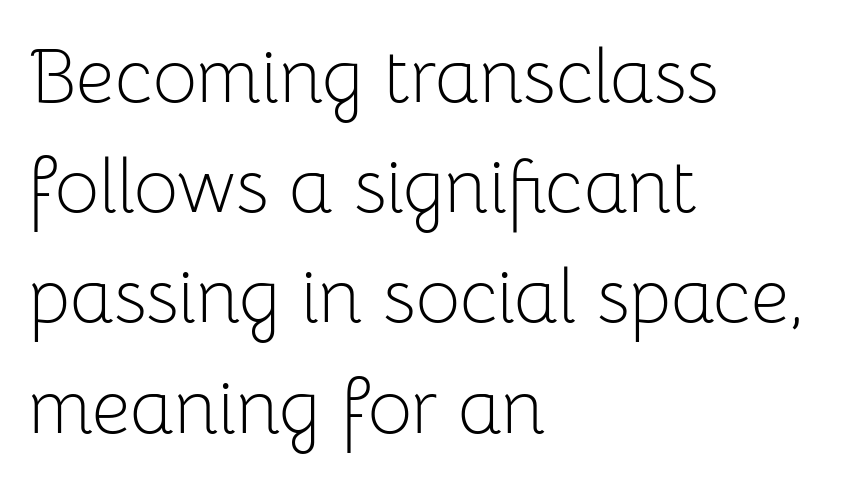
{"serif": "no", "italic": "no", "bold": "no", "weight": "light", "width": "normal", "stroke_contrast": "low", "x_height": "medium", "monospaced": "no", "underline": "no", "align": "left", "line_spacing": "normal", "line_spacing_ratio": 1.45, "letter_spacing": "normal", "letter_spacing_em": 0.0, "glyph_px": 76}
